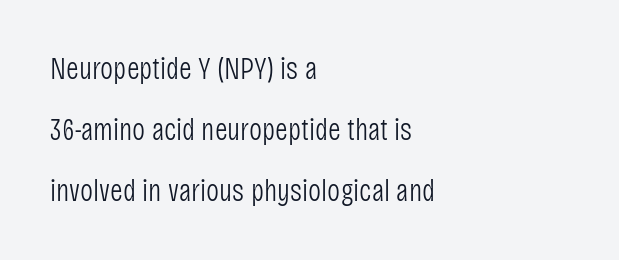
{"serif": "no", "italic": "no", "bold": "no", "weight": "light", "width": "condensed", "stroke_contrast": "low", "x_height": "large", "monospaced": "no", "underline": "no", "align": "left", "line_spacing": "loose", "line_spacing_ratio": 1.96, "letter_spacing": "normal", "letter_spacing_em": 0.0, "glyph_px": 31}
